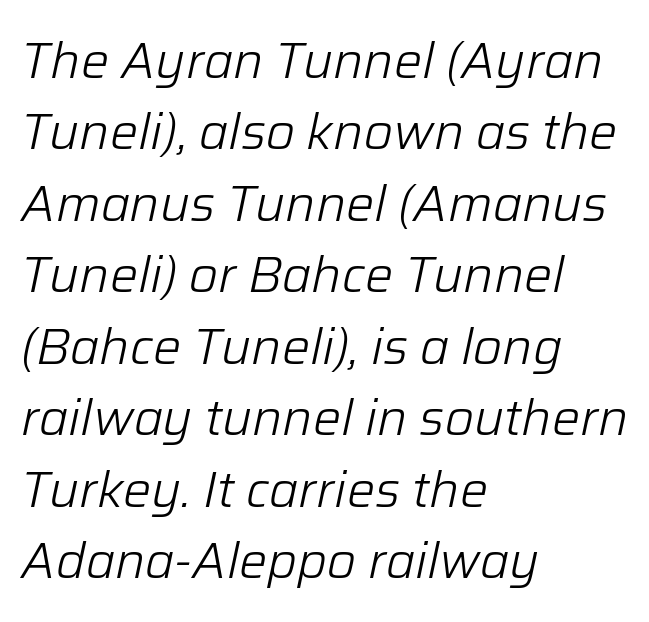
{"italic": "yes", "lean": "right", "slant_degrees": 12, "bold": "no", "weight": "light", "width": "normal", "stroke_contrast": "low", "x_height": "medium", "monospaced": "no", "underline": "no", "align": "left", "line_spacing": "normal", "line_spacing_ratio": 1.43, "letter_spacing": "normal", "letter_spacing_em": 0.0, "glyph_px": 50}
